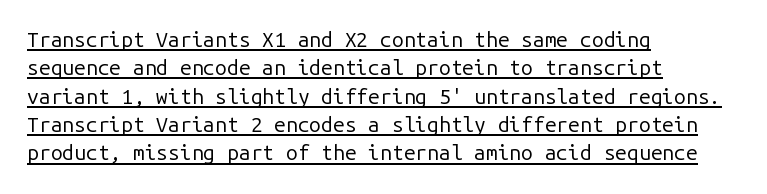
Q: Is the text bold? A: No.
Q: Is the text italic (slanted)? A: No, it is upright.
Q: Is the text underlined? A: Yes.
Q: How is the paragraph aligned? A: Left-aligned.
Q: Is the spacing between letters normal or unusually wide? A: Normal.
Q: Is the spacing between lines tight, normal or loose? A: Normal.
